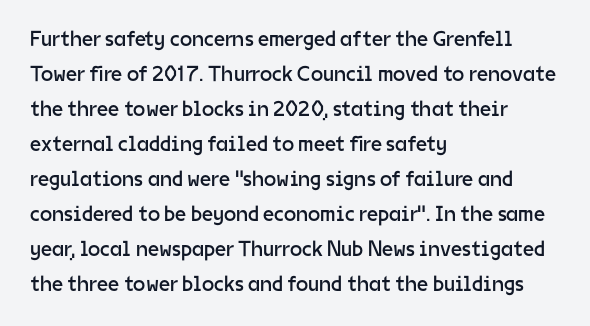
Q: Is the text bold? A: No.
Q: Is the text italic (slanted)? A: No, it is upright.
Q: Is the text underlined? A: No.
Q: How is the paragraph aligned? A: Left-aligned.
Q: Is the spacing between letters normal or unusually wide? A: Normal.
Q: Is the spacing between lines tight, normal or loose? A: Normal.
